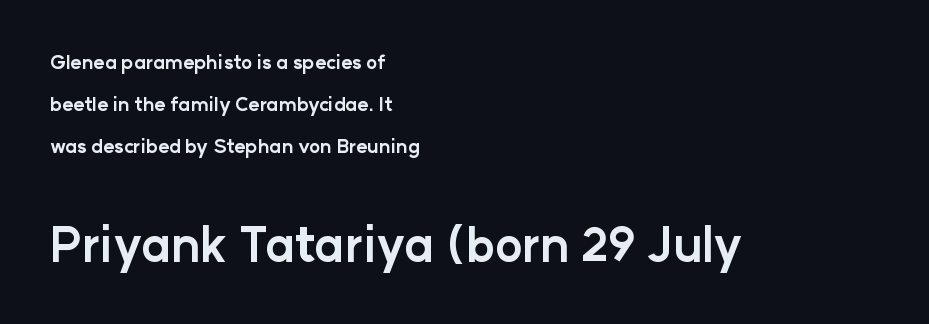
Q: Is the text bold? A: Yes.
Q: Is the text italic (slanted)? A: No, it is upright.
Q: Is the typeface a serif or a sans-serif typeface? A: Sans-serif.
Q: Is the text underlined? A: No.
Q: How is the paragraph aligned? A: Left-aligned.
Q: Is the spacing between letters normal or unusually wide? A: Normal.
Q: Is the spacing between lines tight, normal or loose? A: Loose.
Q: Which block of text is set in a larger size, the first (top) or the second (bottom)? A: The second (bottom) one.
Q: Width (condensed, normal, or wide)? A: Normal.
Q: Stroke contrast? A: Low.
Q: x-height? A: Medium.
Q: Monospaced? A: No.
